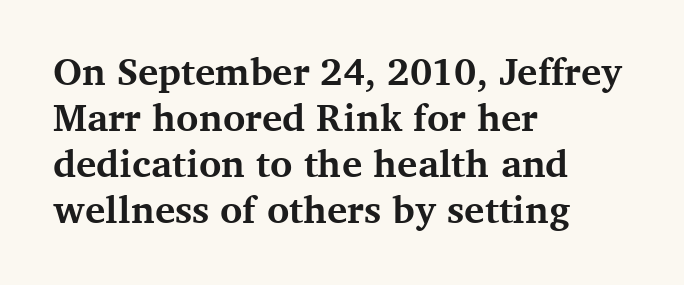
When letters stand straight like this, we call the style roman or upright. The paragraph shown leans on its left margin. You could not count columns in this text — the font is proportionally spaced. No word sits above an underline. These lines keep a tight, regular rhythm from letter to letter. What weight is shown? A full bold with thick strokes.
